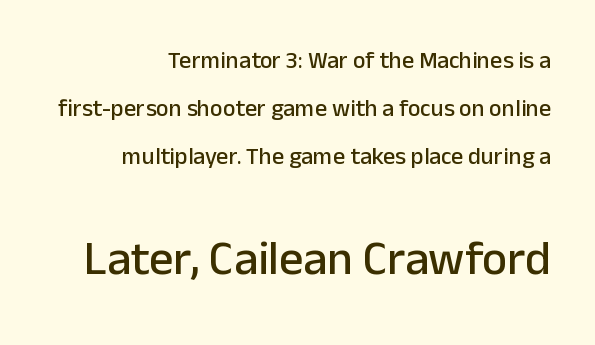
The rendering keeps characters at their native spacing. Every character sits straight up, as roman type does. In terms of letterform style, serifs are entirely absent. Has an underline been added? It has not. The leading is generous, giving the passage an open texture.
